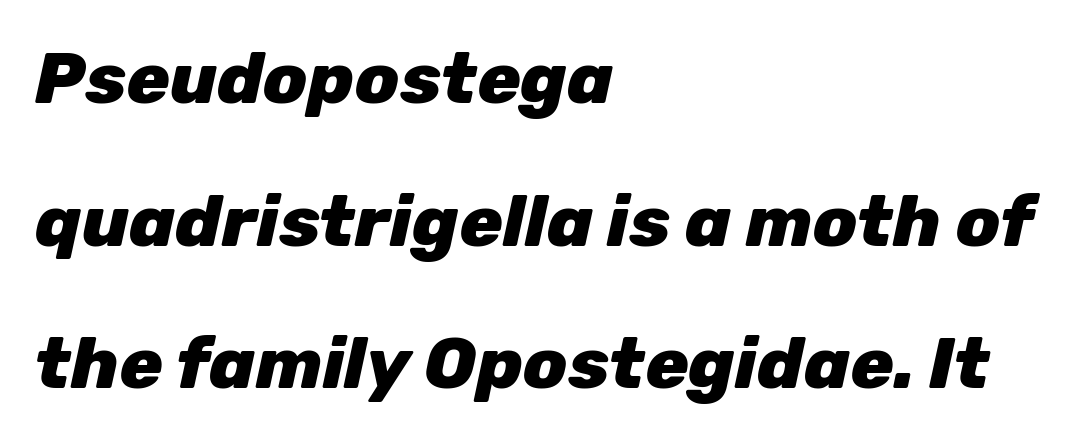
Q: Is the text bold? A: Yes.
Q: Is the text italic (slanted)? A: Yes, it leans right by about 12 degrees.
Q: Is the text underlined? A: No.
Q: How is the paragraph aligned? A: Left-aligned.
Q: Is the spacing between letters normal or unusually wide? A: Normal.
Q: Is the spacing between lines tight, normal or loose? A: Loose.
Q: Width (condensed, normal, or wide)? A: Normal.
Q: Stroke contrast? A: Low.
Q: x-height? A: Medium.
Q: Monospaced? A: No.
